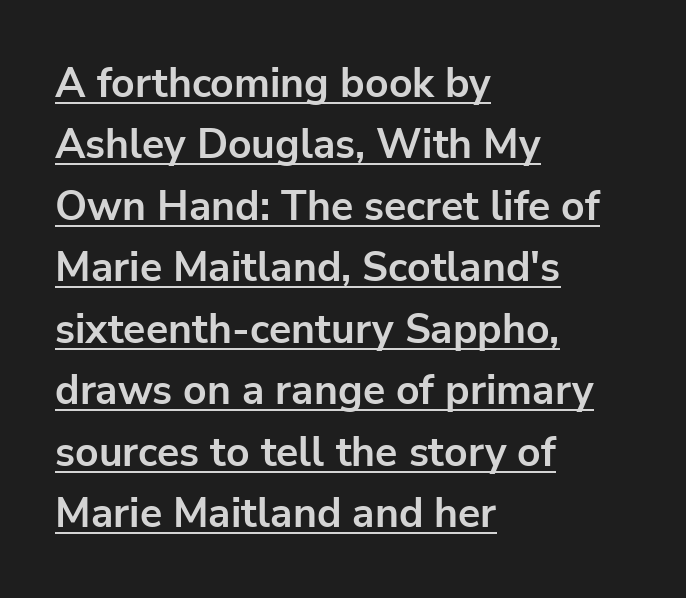
The image shows 41 px bold sans-serif type, upright; set left-aligned, normal line spacing (1.5x), normal letter spacing, underlined; low stroke contrast and a medium x-height.
